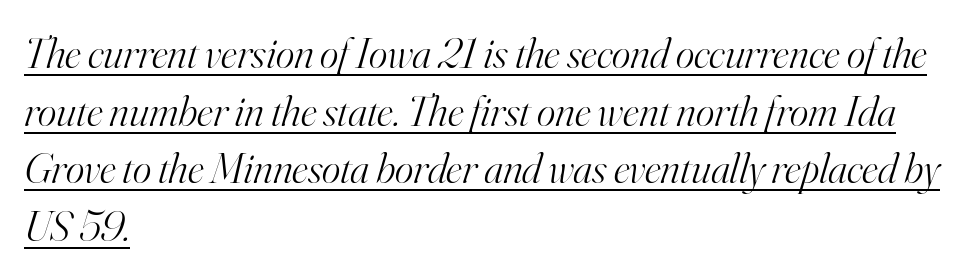
Q: Is the text bold? A: No.
Q: Is the text italic (slanted)? A: Yes, it leans right by about 16 degrees.
Q: Is the typeface a serif or a sans-serif typeface? A: Serif.
Q: Is the text underlined? A: Yes.
Q: How is the paragraph aligned? A: Left-aligned.
Q: Is the spacing between letters normal or unusually wide? A: Normal.
Q: Is the spacing between lines tight, normal or loose? A: Normal.
Q: Width (condensed, normal, or wide)? A: Normal.
Q: Stroke contrast? A: High.
Q: x-height? A: Small.
Q: Monospaced? A: No.
